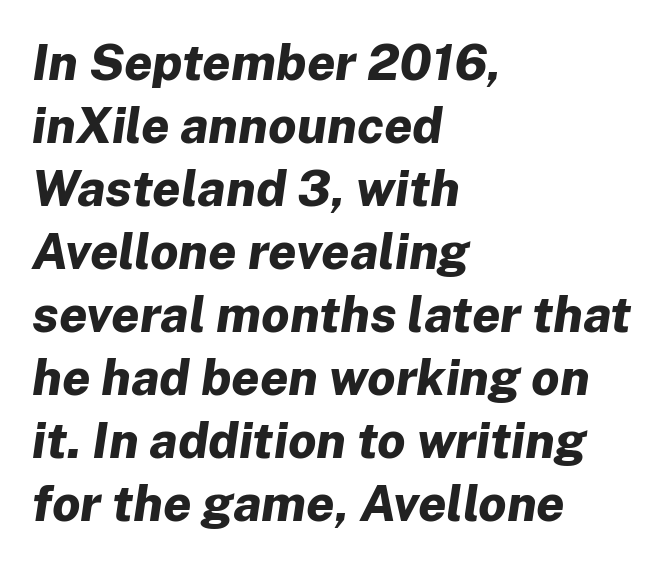
{"italic": "yes", "lean": "right", "slant_degrees": 8, "bold": "yes", "weight": "bold", "width": "normal", "stroke_contrast": "low", "x_height": "medium", "monospaced": "no", "underline": "no", "align": "left", "line_spacing": "normal", "line_spacing_ratio": 1.26, "letter_spacing": "normal", "letter_spacing_em": 0.0, "glyph_px": 50}
